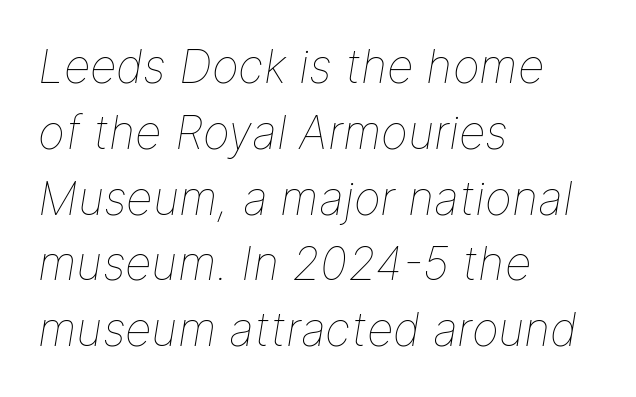
In terms of letterspacing, this is plain default setting. Yep, that's italic — everything's leaning. Caption: multi-line text, flush left, ragged right. Each row of text sits above clean, open space. Is this a fixed-width face? No — the glyphs have proportional, varying widths. Bold? No — there's no thickening of the strokes.
